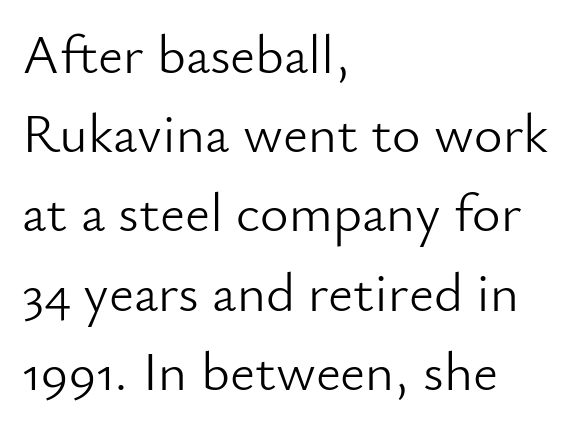
The image shows 55 px light sans-serif type, upright; set left-aligned, normal line spacing (1.44x), normal letter spacing, not underlined; low stroke contrast and a small x-height.
